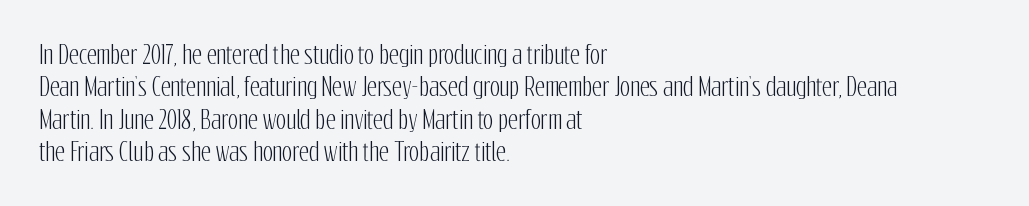
Glyph-to-glyph distance matches everyday printed text. Teacher's note: observe the even left margin — that is flush-left alignment. Type without underlining. This sample keeps an unexceptional amount of space between lines. This is roman type, the default non-slanted kind.
